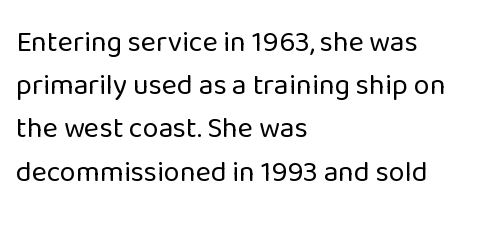
The image shows 29 px regular-weight sans-serif type, upright; set left-aligned, normal line spacing (1.49x), normal letter spacing, not underlined; low stroke contrast and a medium x-height.
